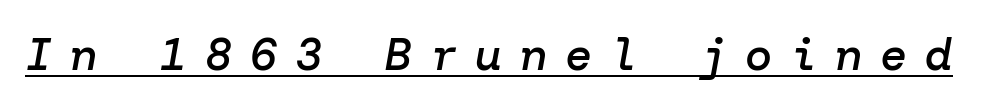
The image shows 45 px semibold type, italic (leaning right); set unusually wide letter spacing (+0.4 em), underlined; low stroke contrast and a medium x-height.
